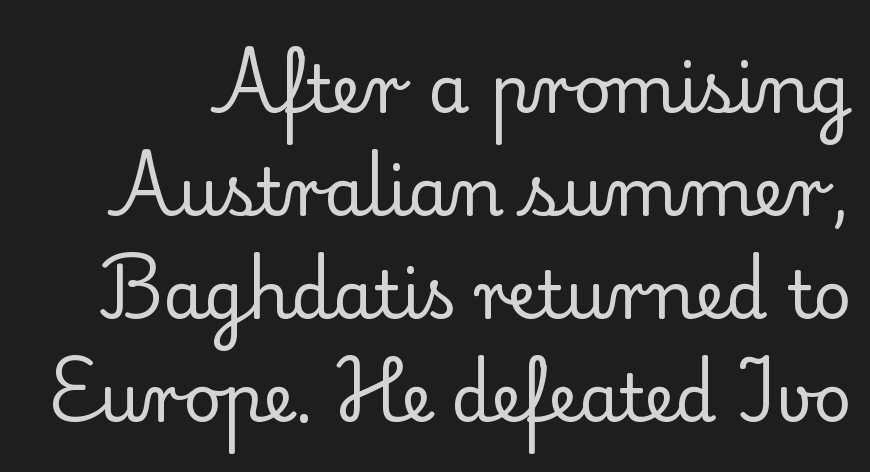
Rows of type keep a routine distance in the vertical direction. When letters stand straight like this, we call the style roman or upright. The typeface has the unassuming heft of standard copy or less. Note the varied advance widths — an 'i' is clearly narrower than an 'm'. The specimen omits any rule beneath the text block's lines.
